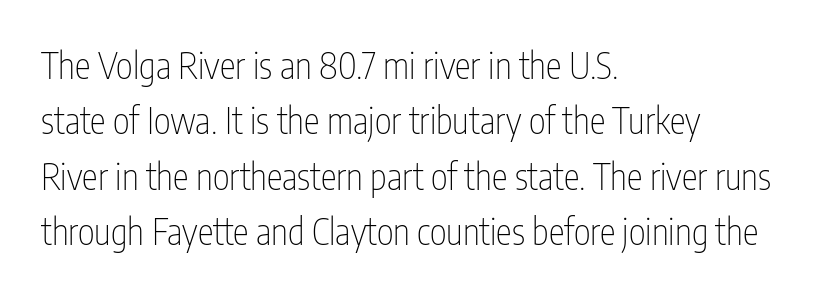
The image shows 36 px thin, condensed sans-serif type, upright; set left-aligned, normal line spacing (1.54x), normal letter spacing, not underlined; low stroke contrast and a medium x-height.
